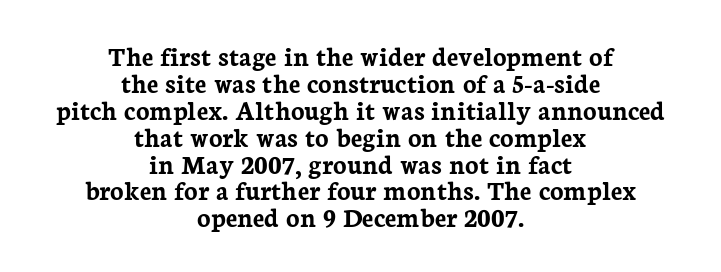
{"serif": "yes", "italic": "no", "bold": "yes", "weight": "semibold", "width": "normal", "stroke_contrast": "low", "x_height": "medium", "monospaced": "no", "underline": "no", "align": "center", "line_spacing": "tight", "line_spacing_ratio": 0.96, "letter_spacing": "normal", "letter_spacing_em": 0.0, "glyph_px": 28}
